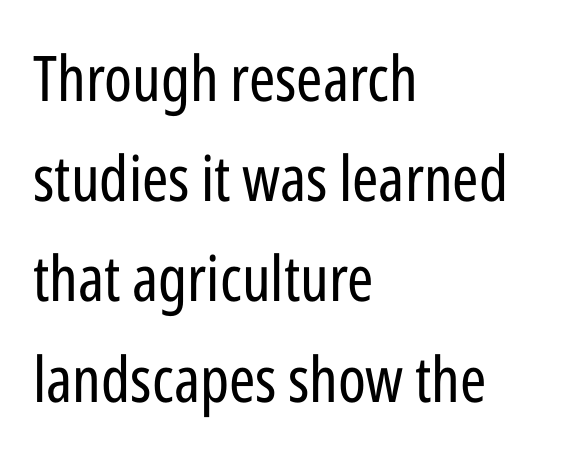
The compositor pushed each line to the left boundary. Is there much room between lines? A standard amount, neither cramped nor airy. The line texture is even and compact thanks to regular tracking. A typesetter would call this proportional, since set widths differ per character.
